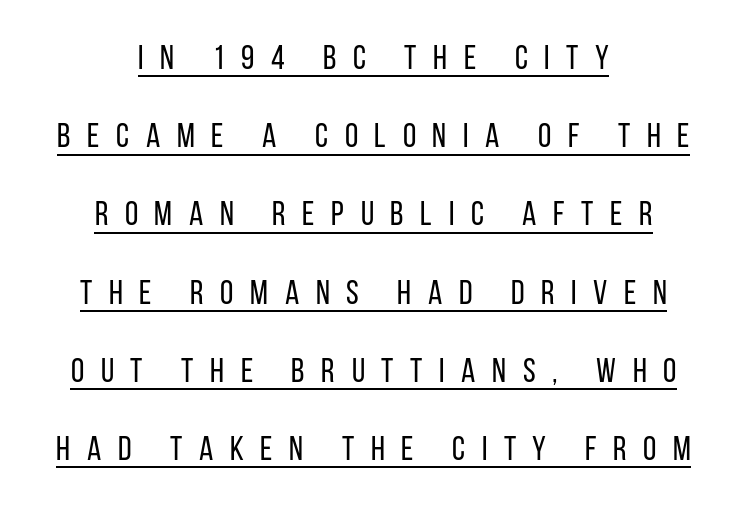
The image shows 34 px regular-weight, condensed sans-serif type, upright; set centered, loose line spacing (2.3x), unusually wide letter spacing (+0.49 em), underlined; low stroke contrast and a large x-height.
